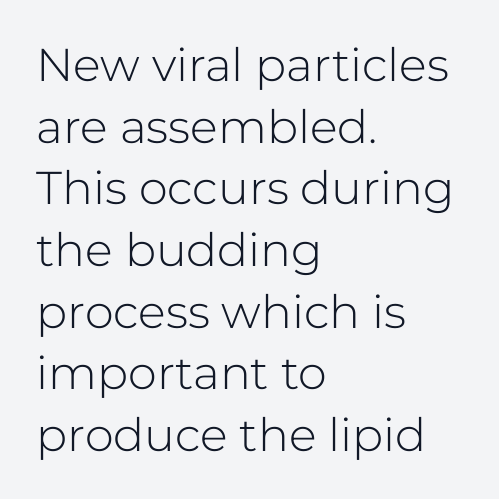
Q: Is the text bold? A: No.
Q: Is the text italic (slanted)? A: No, it is upright.
Q: Is the typeface a serif or a sans-serif typeface? A: Sans-serif.
Q: Is the text underlined? A: No.
Q: How is the paragraph aligned? A: Left-aligned.
Q: Is the spacing between letters normal or unusually wide? A: Normal.
Q: Is the spacing between lines tight, normal or loose? A: Normal.
Q: Width (condensed, normal, or wide)? A: Normal.
Q: Stroke contrast? A: Low.
Q: x-height? A: Medium.
Q: Monospaced? A: No.
